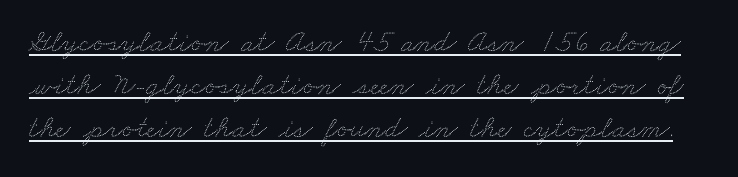
{"width": "wide", "stroke_contrast": "low", "x_height": "small", "monospaced": "no", "underline": "yes", "line_spacing": "normal", "line_spacing_ratio": 1.39, "letter_spacing": "normal", "letter_spacing_em": 0.0, "glyph_px": 31}
